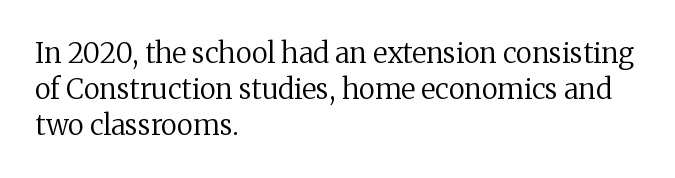
{"serif": "yes", "italic": "no", "bold": "no", "weight": "regular", "width": "normal", "stroke_contrast": "medium", "x_height": "medium", "monospaced": "no", "underline": "no", "align": "left", "line_spacing": "normal", "line_spacing_ratio": 1.28, "letter_spacing": "normal", "letter_spacing_em": 0.0, "glyph_px": 28}
